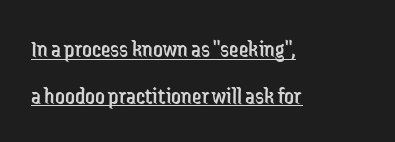
The image shows 24 px text type, upright; set left-aligned, loose line spacing (1.94x), normal letter spacing, underlined.
